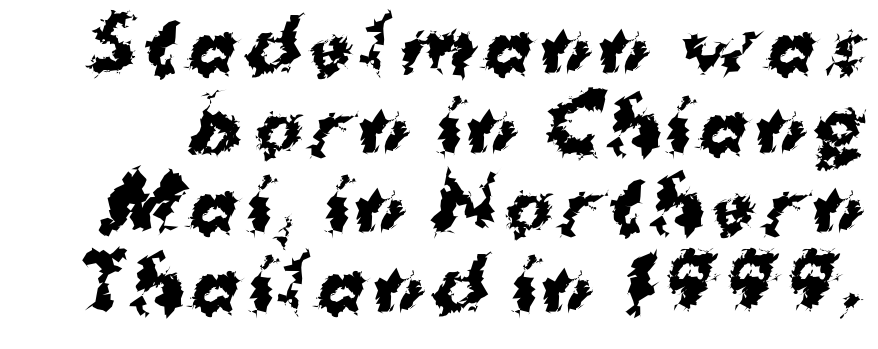
{"serif": "no", "bold": "yes", "weight": "bold", "width": "normal", "stroke_contrast": "medium", "x_height": "medium", "monospaced": "no", "underline": "no", "line_spacing": "tight", "line_spacing_ratio": 1.12, "glyph_px": 71}
